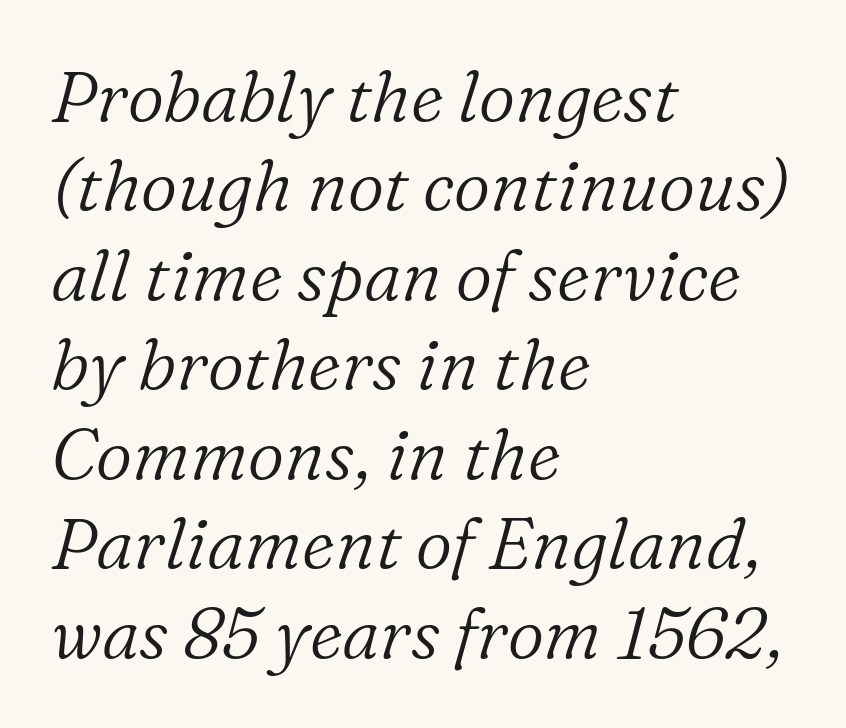
The image shows 71 px light serif type, italic (leaning right); set left-aligned, normal line spacing (1.26x), normal letter spacing, not underlined; low stroke contrast and a medium x-height.
